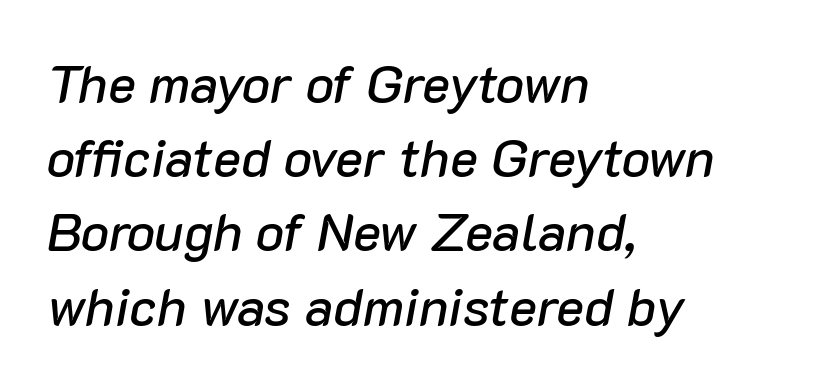
Q: Is the text italic (slanted)? A: Yes, it leans right by about 10 degrees.
Q: Is the text underlined? A: No.
Q: How is the paragraph aligned? A: Left-aligned.
Q: Is the spacing between letters normal or unusually wide? A: Normal.
Q: Is the spacing between lines tight, normal or loose? A: Normal.
Q: Width (condensed, normal, or wide)? A: Normal.
Q: Stroke contrast? A: Low.
Q: x-height? A: Medium.
Q: Monospaced? A: No.
